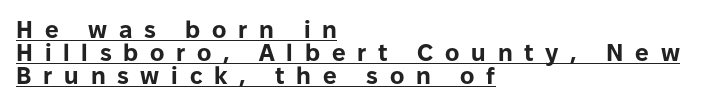
Observe the wide spacing: letters keep a clear distance from each other. The rag falls on the right side of this text block. The string is rendered with underlining switched on. Cramped leading.
